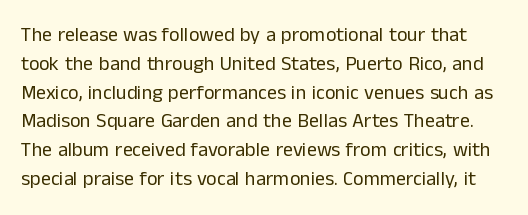
Is the type heavy? It reads as light-to-regular instead. Every stem runs plumb, perpendicular to the baseline. The vertical gap from one line to the next is medium. The space beneath each line is pristine and unruled.
